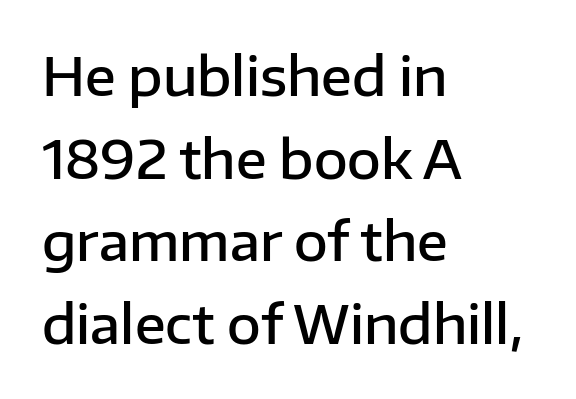
{"serif": "no", "italic": "no", "bold": "semi", "weight": "semibold", "width": "normal", "stroke_contrast": "low", "x_height": "medium", "monospaced": "no", "underline": "no", "align": "left", "line_spacing": "normal", "line_spacing_ratio": 1.59, "letter_spacing": "normal", "letter_spacing_em": 0.0, "glyph_px": 52}
